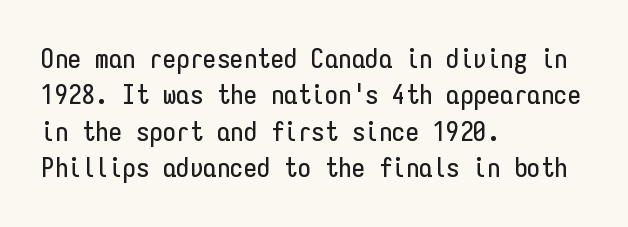
Q: Is the text italic (slanted)? A: No, it is upright.
Q: Is the text underlined? A: No.
Q: How is the paragraph aligned? A: Left-aligned.
Q: Is the spacing between letters normal or unusually wide? A: Normal.
Q: Is the spacing between lines tight, normal or loose? A: Normal.
